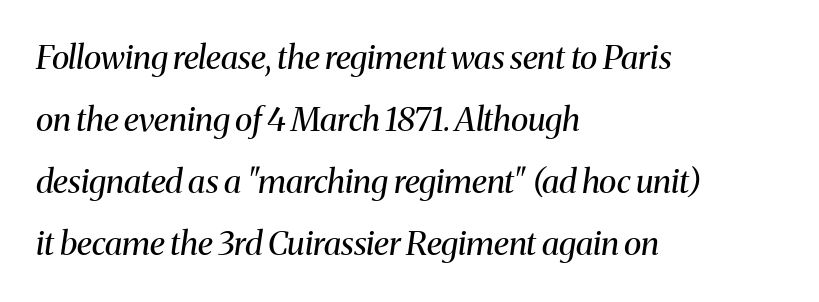
The image shows 33 px regular-weight serif type, italic (leaning right); set left-aligned, line spacing 1.88x, normal letter spacing, not underlined; medium stroke contrast and a medium x-height.
